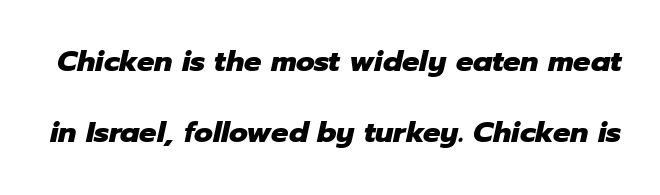
The image shows 29 px heavy type, italic (leaning right); set loose line spacing (2.46x), normal letter spacing, not underlined; low stroke contrast and a medium x-height.
